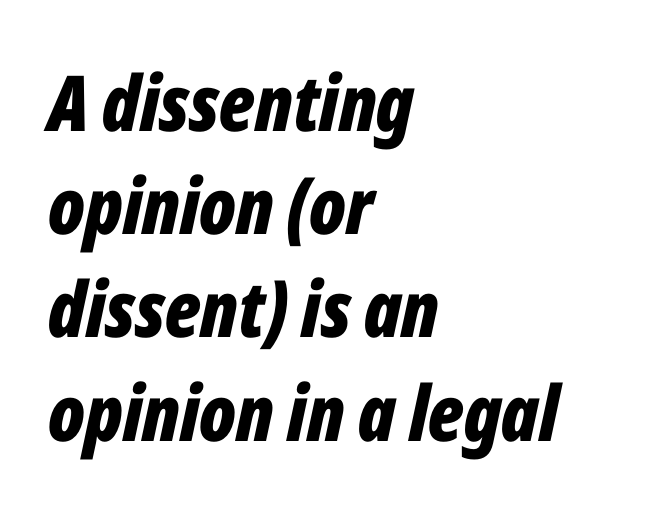
The image shows 77 px bold, condensed type, italic (leaning right); set left-aligned, normal line spacing (1.34x), normal letter spacing, not underlined; low stroke contrast and a medium x-height.
